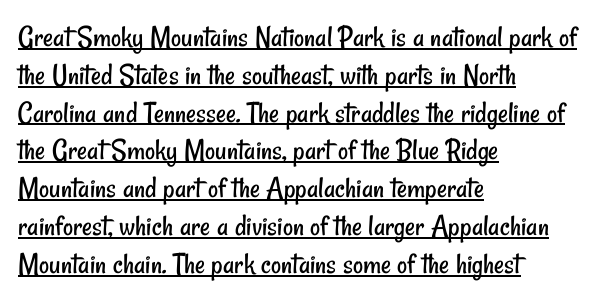
Q: Is the text bold? A: No.
Q: Is the typeface a serif or a sans-serif typeface? A: Sans-serif.
Q: Is the text underlined? A: Yes.
Q: How is the paragraph aligned? A: Left-aligned.
Q: Is the spacing between letters normal or unusually wide? A: Normal.
Q: Width (condensed, normal, or wide)? A: Condensed.
Q: Stroke contrast? A: Low.
Q: x-height? A: Small.
Q: Monospaced? A: No.
